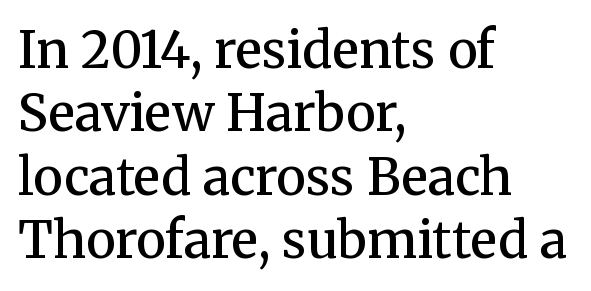
Q: Is the text bold? A: Semi-bold.
Q: Is the text italic (slanted)? A: No, it is upright.
Q: Is the typeface a serif or a sans-serif typeface? A: Serif.
Q: Is the text underlined? A: No.
Q: How is the paragraph aligned? A: Left-aligned.
Q: Is the spacing between letters normal or unusually wide? A: Normal.
Q: Is the spacing between lines tight, normal or loose? A: Normal.
Q: Width (condensed, normal, or wide)? A: Normal.
Q: Stroke contrast? A: Medium.
Q: x-height? A: Medium.
Q: Monospaced? A: No.
